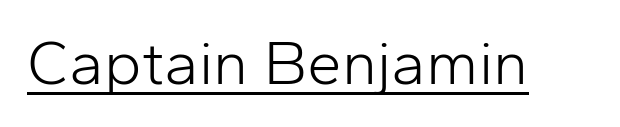
The image shows 62 px light sans-serif type, upright; set normal letter spacing, underlined; low stroke contrast and a medium x-height.
